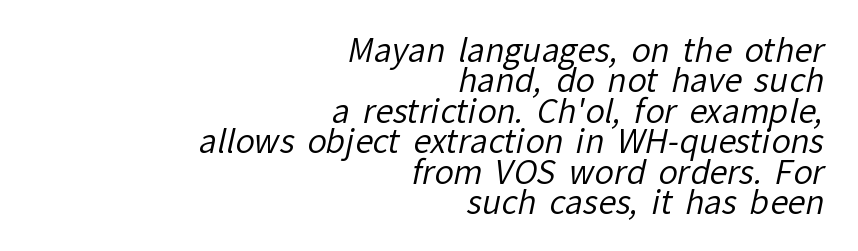
The image shows 32 px regular-weight sans-serif type; set right-aligned, tight line spacing (0.95x), normal letter spacing, not underlined; low stroke contrast and a medium x-height.
